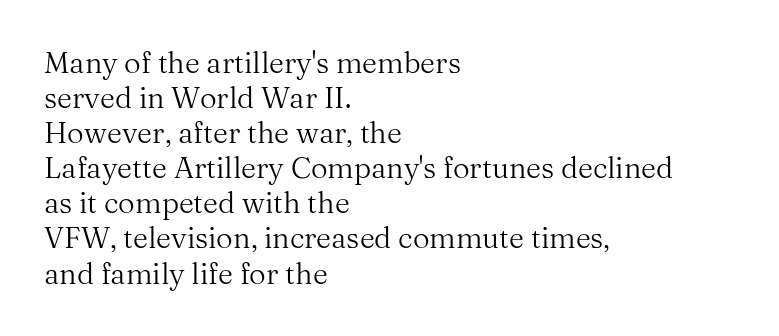
The image shows 29 px regular-weight serif type, upright; set left-aligned, line spacing 1.21x, normal letter spacing, not underlined; medium stroke contrast and a medium x-height.
